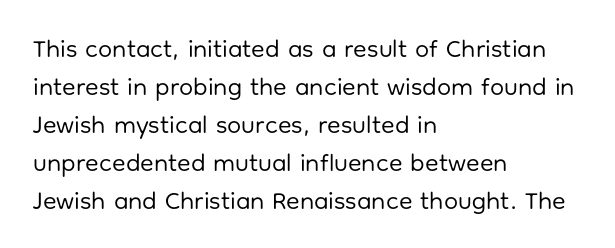
{"italic": "no", "bold": "no", "underline": "no", "align": "left", "line_spacing": "normal", "line_spacing_ratio": 1.52, "letter_spacing": "normal", "letter_spacing_em": 0.0, "glyph_px": 25}
